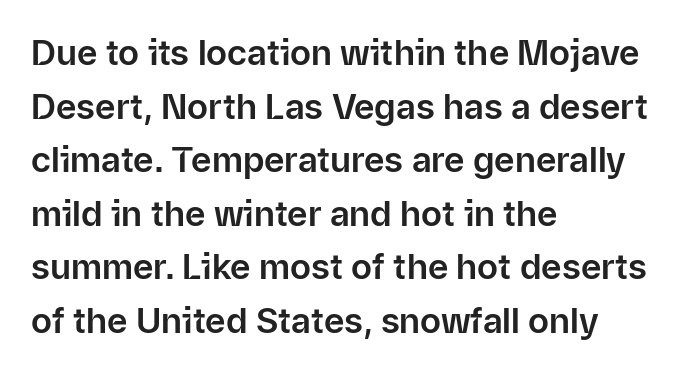
Q: Is the text italic (slanted)? A: No, it is upright.
Q: Is the typeface a serif or a sans-serif typeface? A: Sans-serif.
Q: Is the text underlined? A: No.
Q: How is the paragraph aligned? A: Left-aligned.
Q: Is the spacing between letters normal or unusually wide? A: Normal.
Q: Is the spacing between lines tight, normal or loose? A: Normal.
Q: Width (condensed, normal, or wide)? A: Normal.
Q: Stroke contrast? A: Low.
Q: x-height? A: Medium.
Q: Monospaced? A: No.
